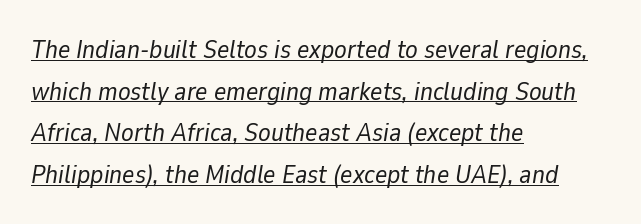
{"italic": "yes", "lean": "right", "slant_degrees": 9, "bold": "no", "underline": "yes", "align": "left", "line_spacing": "normal", "line_spacing_ratio": 1.6, "letter_spacing": "normal", "letter_spacing_em": 0.0, "glyph_px": 26}
